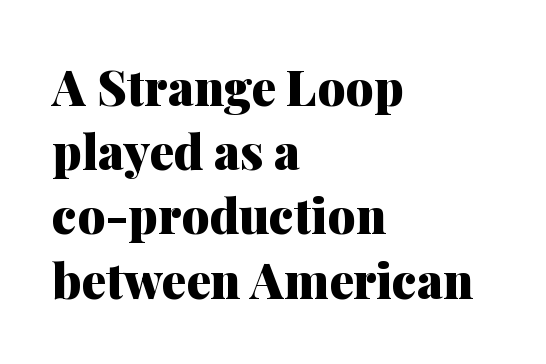
Q: Is the text bold? A: Yes.
Q: Is the text italic (slanted)? A: No, it is upright.
Q: Is the typeface a serif or a sans-serif typeface? A: Serif.
Q: Is the text underlined? A: No.
Q: How is the paragraph aligned? A: Left-aligned.
Q: Is the spacing between letters normal or unusually wide? A: Normal.
Q: Is the spacing between lines tight, normal or loose? A: Normal.
Q: Width (condensed, normal, or wide)? A: Normal.
Q: Stroke contrast? A: Medium.
Q: x-height? A: Medium.
Q: Monospaced? A: No.
